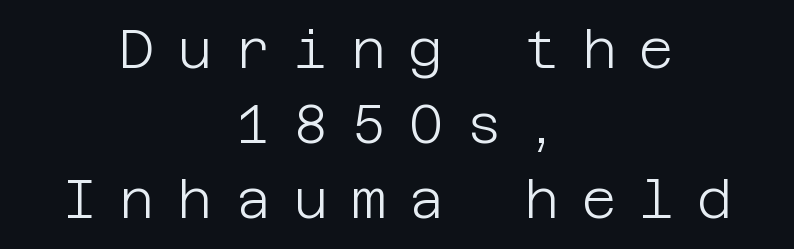
{"serif": "no", "italic": "no", "bold": "no", "weight": "light", "width": "normal", "stroke_contrast": "low", "x_height": "large", "underline": "no", "align": "center", "line_spacing": "normal", "line_spacing_ratio": 1.39, "letter_spacing": "wide", "letter_spacing_em": 0.42, "glyph_px": 54}
